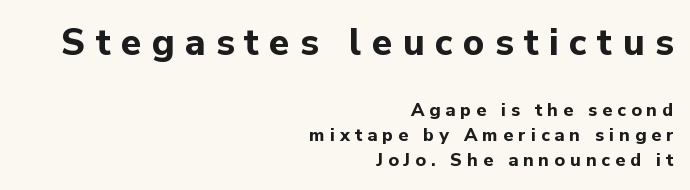
The lines sit at an ordinary, default distance from one another. Each letter keeps its own natural width here, so spacing adapts to shape. The composition opens big and finishes small. Descenders are the only things crossing below the line.
